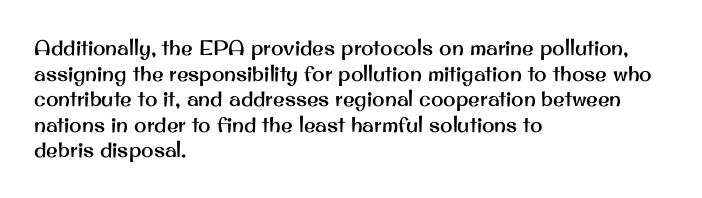
{"italic": "no", "underline": "no", "align": "left", "line_spacing_ratio": 1.22, "letter_spacing": "normal", "letter_spacing_em": 0.0, "glyph_px": 21}
